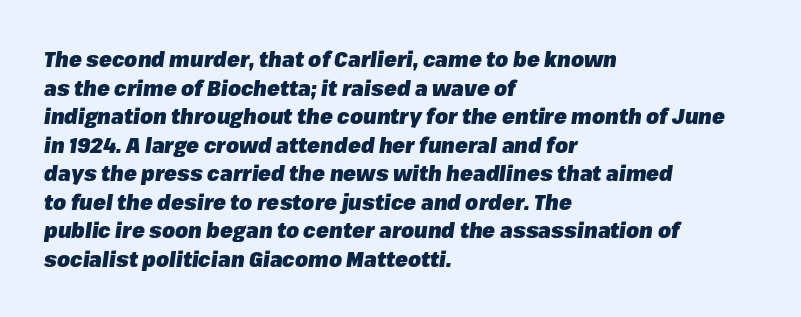
Quick note: underline off. Stroke thickness is high; the sample reads as a true bold. Vertical spacing — default. This sample uses an oblique cut, with every glyph tilted off the vertical. Is the block centered? No — it sits flush against the left margin. The face used here is rendered with its standard letterfit.
